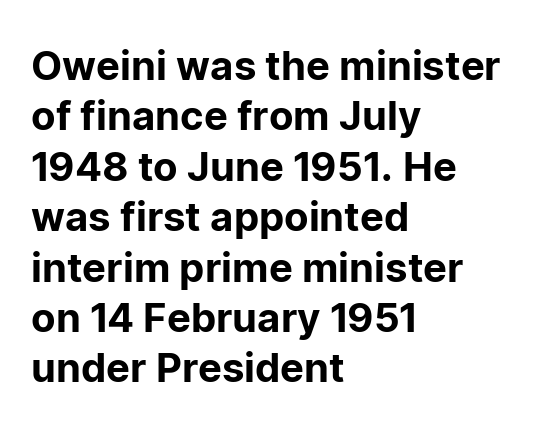
{"serif": "no", "italic": "no", "width": "normal", "stroke_contrast": "low", "x_height": "medium", "monospaced": "no", "underline": "no", "align": "left", "line_spacing": "normal", "line_spacing_ratio": 1.26, "letter_spacing": "normal", "letter_spacing_em": 0.0, "glyph_px": 40}
